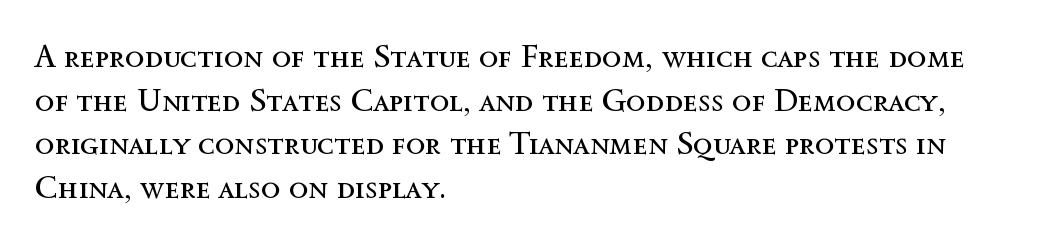
The image shows 32 px regular-weight type, upright; set left-aligned, normal line spacing (1.36x), normal letter spacing, not underlined; a medium x-height.
